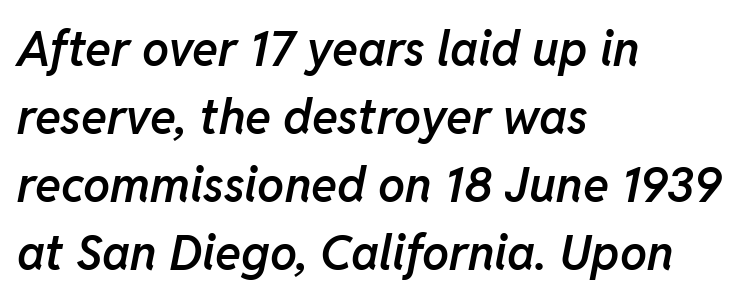
Think of a printed novel: that variable character pitch is what you see here. Italic: yes, the glyphs are oblique. The passage shown stacks its lines at a standard gap. In CSS terms this would be text-align: left.
